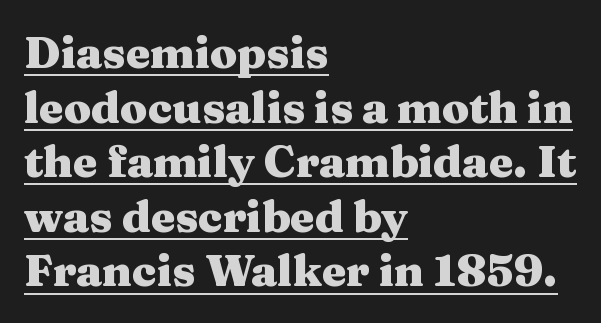
Q: Is the text bold? A: Yes.
Q: Is the text italic (slanted)? A: No, it is upright.
Q: Is the typeface a serif or a sans-serif typeface? A: Serif.
Q: Is the text underlined? A: Yes.
Q: How is the paragraph aligned? A: Left-aligned.
Q: Is the spacing between letters normal or unusually wide? A: Normal.
Q: Width (condensed, normal, or wide)? A: Wide.
Q: Stroke contrast? A: Medium.
Q: x-height? A: Medium.
Q: Monospaced? A: No.
